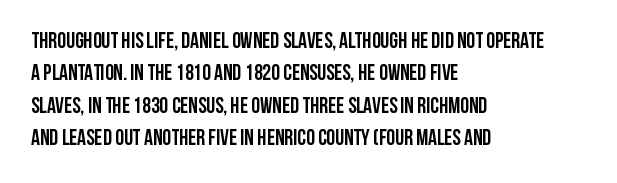
This block has exactly the height ordinary leading produces. A roman cut, with each character standing at attention. Typesetter's note: full bold, strokes at maximum text heaviness. The rendering anchors every line to the left-hand side.
